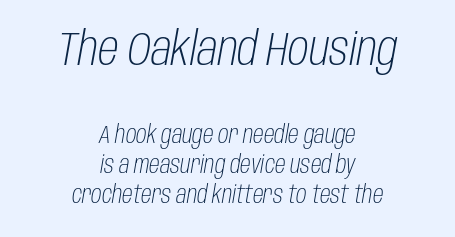
Q: Is the text bold? A: No.
Q: Is the text italic (slanted)? A: Yes, it leans right by about 10 degrees.
Q: Is the text underlined? A: No.
Q: How is the paragraph aligned? A: Centered.
Q: Is the spacing between letters normal or unusually wide? A: Normal.
Q: Is the spacing between lines tight, normal or loose? A: Normal.
Q: Which block of text is set in a larger size, the first (top) or the second (bottom)? A: The first (top) one.
Q: Width (condensed, normal, or wide)? A: Condensed.
Q: Stroke contrast? A: Low.
Q: x-height? A: Large.
Q: Monospaced? A: No.
